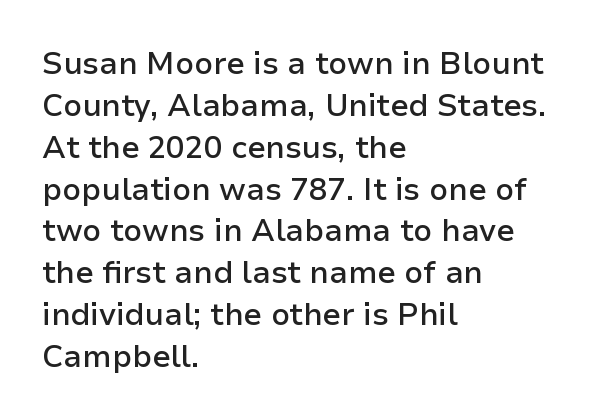
Ordinary non-slanted type is in use. Notice the strokes are somewhat thickened but not fully heavy: this is a semibold. A bare baseline throughout the passage. Is there much room between lines? A standard amount, neither cramped nor airy. Letterform terminals end flat and unadorned throughout the passage. These lines are set flush left with a ragged right edge.
